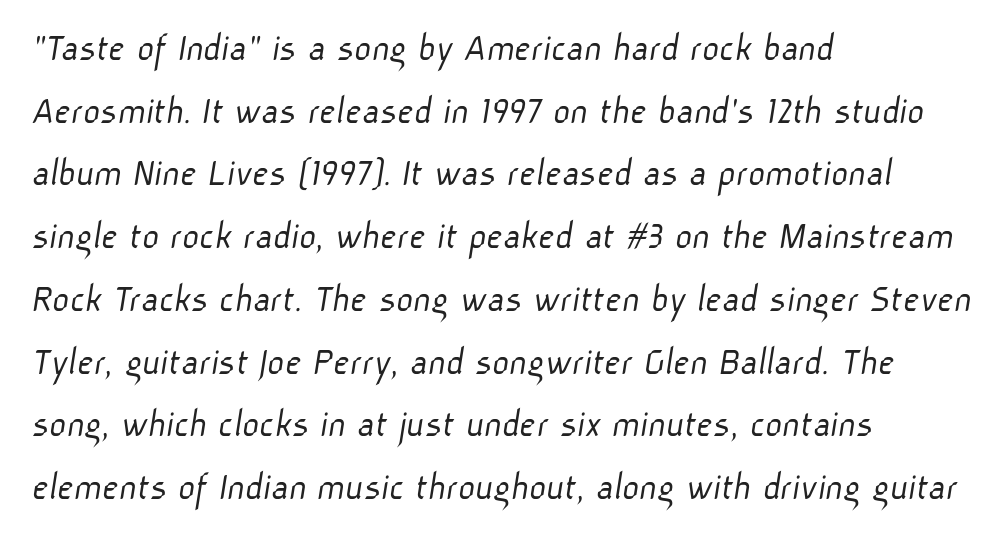
The image shows 41 px light sans-serif type; set left-aligned, normal line spacing (1.53x), normal letter spacing, not underlined; low stroke contrast and a medium x-height.
